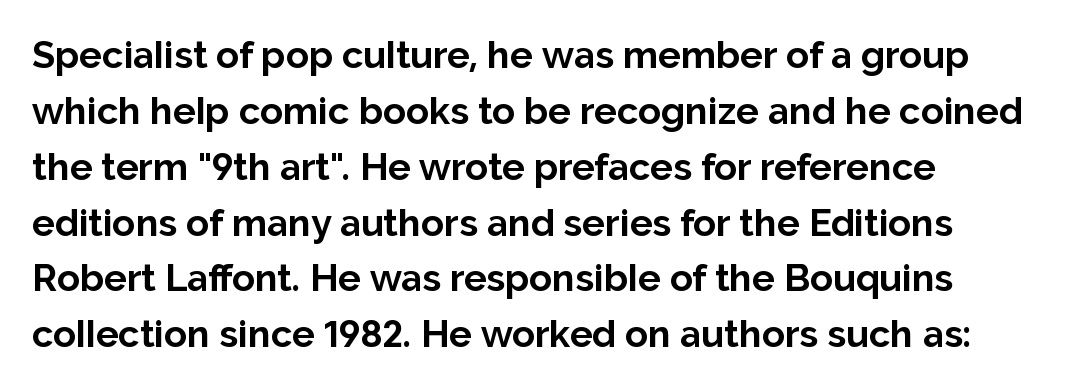
The rows are spaced the way most documents space them. If you drew a line through each stem, it would be perfectly vertical. Nothing unusual about the tracking: characters are spaced as the font intends. Is this a fixed-width face? No — the glyphs have proportional, varying widths.
